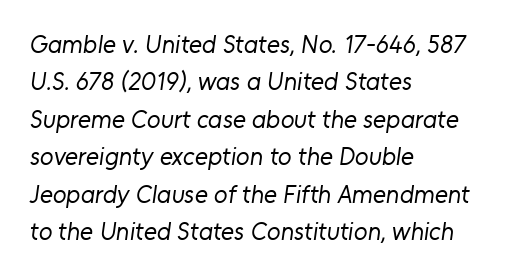
The image shows 25 px text type; set left-aligned, normal line spacing (1.5x), normal letter spacing, not underlined.
